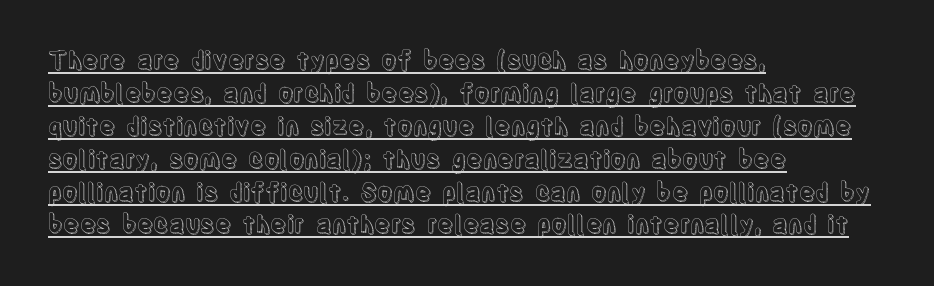
Q: Is the text italic (slanted)? A: No, it is upright.
Q: Is the text underlined? A: Yes.
Q: How is the paragraph aligned? A: Left-aligned.
Q: Is the spacing between letters normal or unusually wide? A: Normal.
Q: Is the spacing between lines tight, normal or loose? A: Normal.
